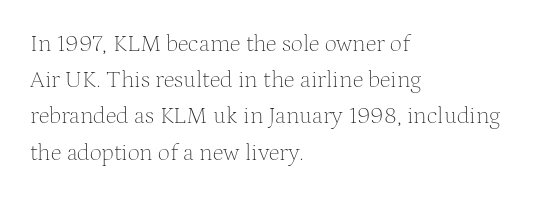
Q: Is the text bold? A: No.
Q: Is the text italic (slanted)? A: No, it is upright.
Q: Is the text underlined? A: No.
Q: How is the paragraph aligned? A: Left-aligned.
Q: Is the spacing between letters normal or unusually wide? A: Normal.
Q: Is the spacing between lines tight, normal or loose? A: Normal.
